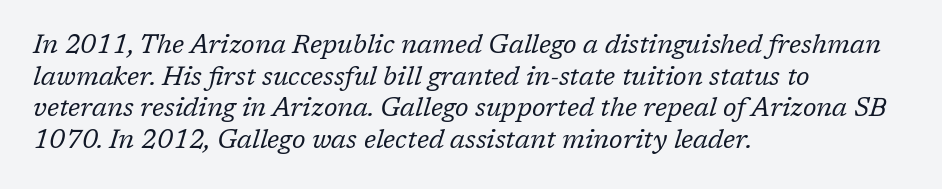
The image shows 26 px text type, italic (leaning right); set left-aligned, line spacing 1.22x, normal letter spacing, not underlined.
